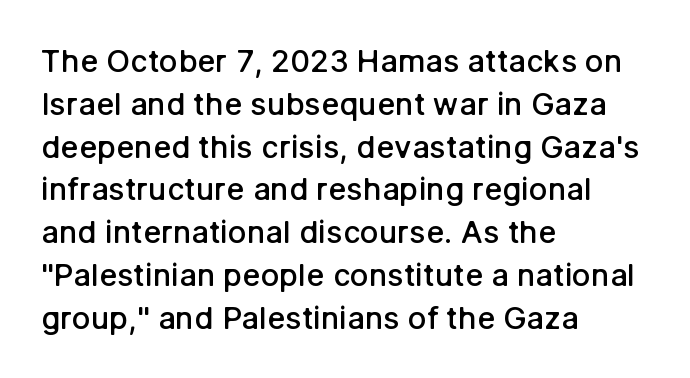
The image shows 31 px semibold sans-serif type, upright; set left-aligned, normal line spacing (1.38x), normal letter spacing, not underlined; low stroke contrast and a medium x-height.
